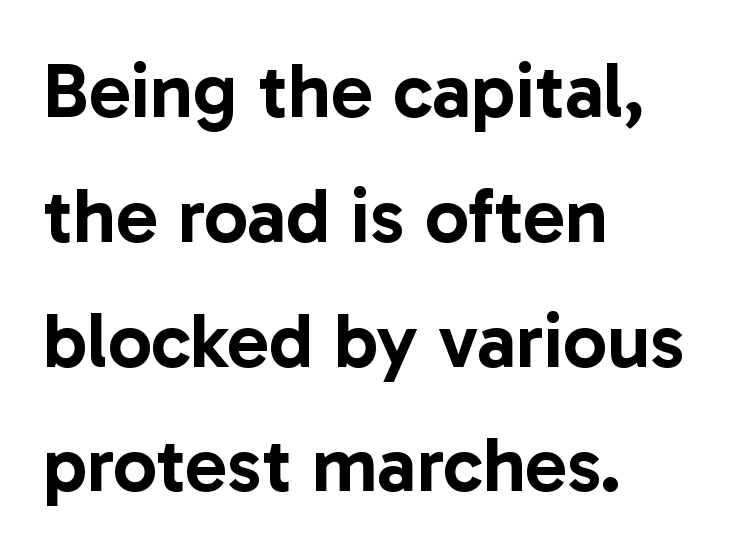
Q: Is the text italic (slanted)? A: No, it is upright.
Q: Is the typeface a serif or a sans-serif typeface? A: Sans-serif.
Q: Is the text underlined? A: No.
Q: How is the paragraph aligned? A: Left-aligned.
Q: Is the spacing between letters normal or unusually wide? A: Normal.
Q: Is the spacing between lines tight, normal or loose? A: Normal.
Q: Width (condensed, normal, or wide)? A: Normal.
Q: Stroke contrast? A: Low.
Q: x-height? A: Medium.
Q: Monospaced? A: No.
